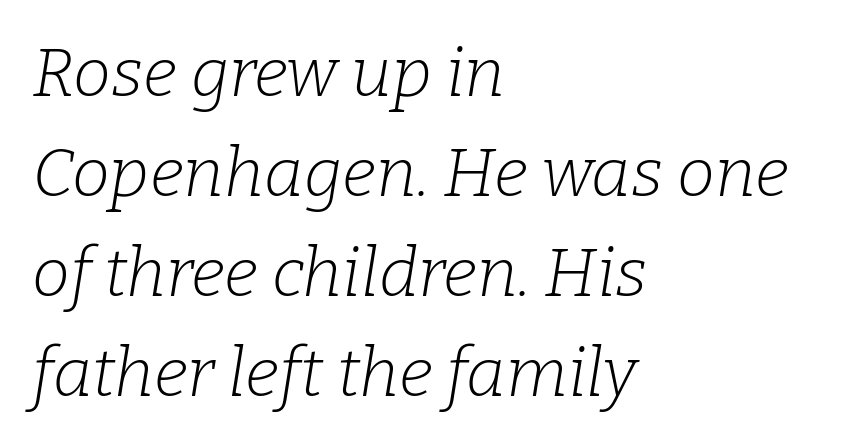
Q: Is the text bold? A: No.
Q: Is the text italic (slanted)? A: Yes, it leans right by about 9 degrees.
Q: Is the typeface a serif or a sans-serif typeface? A: Serif.
Q: Is the text underlined? A: No.
Q: How is the paragraph aligned? A: Left-aligned.
Q: Is the spacing between letters normal or unusually wide? A: Normal.
Q: Is the spacing between lines tight, normal or loose? A: Normal.
Q: Width (condensed, normal, or wide)? A: Normal.
Q: Stroke contrast? A: Low.
Q: x-height? A: Medium.
Q: Monospaced? A: No.
